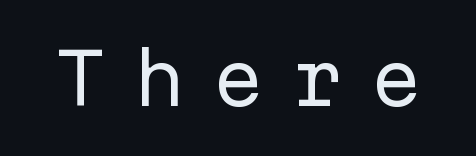
{"serif": "no", "italic": "no", "bold": "no", "weight": "regular", "width": "normal", "stroke_contrast": "low", "x_height": "medium", "monospaced": "yes", "underline": "no", "letter_spacing": "wide", "letter_spacing_em": 0.38, "glyph_px": 70}
